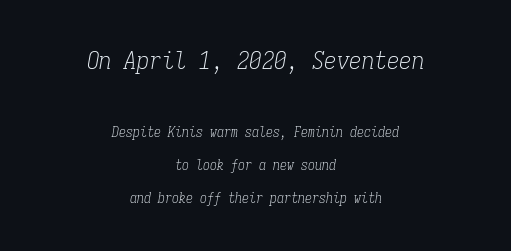
{"italic": "yes", "lean": "right", "slant_degrees": 9, "bold": "no", "underline": "no", "align": "center", "line_spacing": "loose", "line_spacing_ratio": 2.35, "letter_spacing": "normal", "letter_spacing_em": 0.0, "larger_block": "first", "size_ratio": 1.79, "glyph_px": 25}
